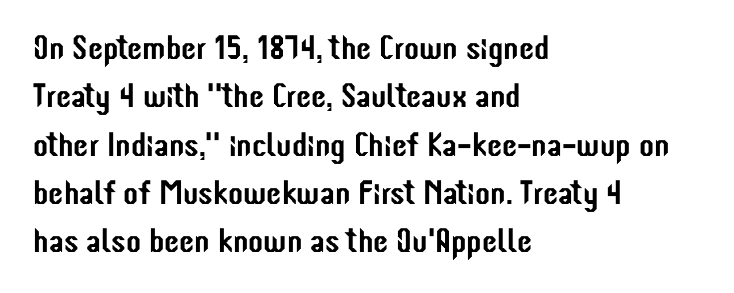
Teacher's note: observe the even left margin — that is flush-left alignment. This sample uses plain, unmodified letter spacing. Think of a printed novel: that variable character pitch is what you see here. Bare-footed words on every line. Grotesque or geometric, the face here clearly has no serifs.
